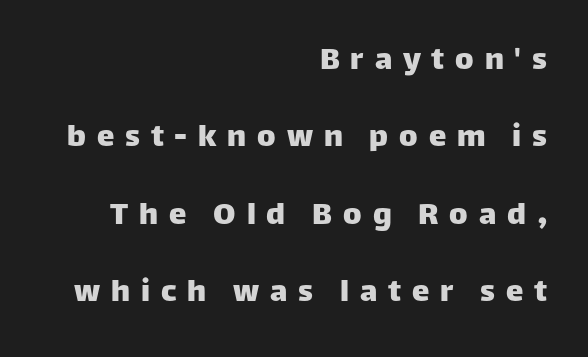
Spacing verdict: proportional, widths tailored to each character. The type sits square on the baseline with zero lean. The letters are spread apart with noticeably loose tracking. The space directly below the letters is spotless. Summary of vertical rhythm: relaxed, with wide interline spacing.
